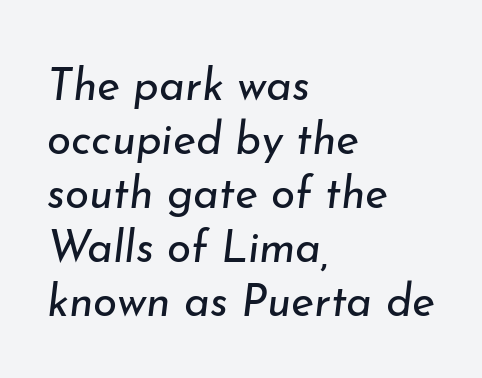
The text carries the slant typical of an italic or oblique font. Nothing unusual about the tracking: characters are spaced as the font intends. No extra ink here — the face is not bold. Line beginnings align vertically; line endings do not.
